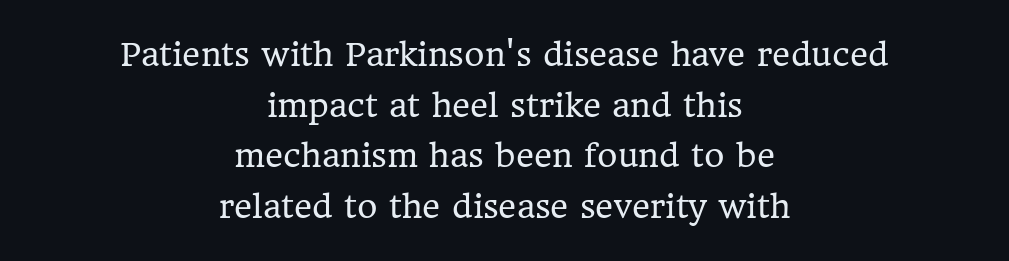
Font category for this specimen: serif. Bold? No — there's no thickening of the strokes. Letter spacing: default. Each letter keeps its own natural width here, so spacing adapts to shape.
